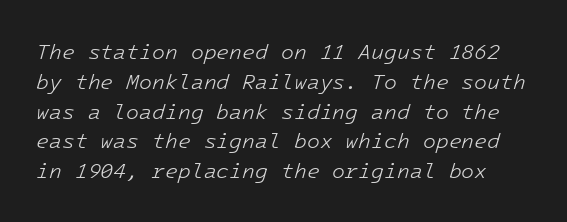
The rendering keeps characters at their native spacing. Heft: none added — not bold. Vertically, the passage feels balanced, rows spaced as you'd expect. Letters rest on an invisible, unmarked baseline. Rendered with sloped, italic letterforms.
